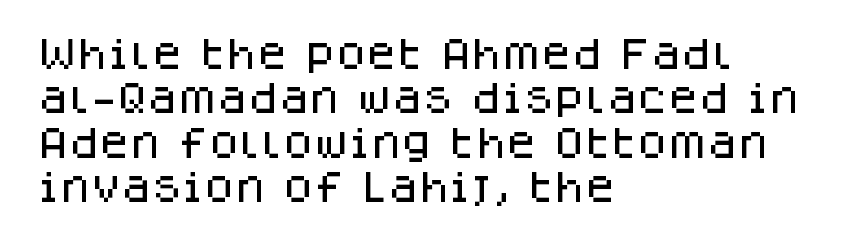
{"serif": "no", "italic": "no", "width": "normal", "stroke_contrast": "low", "x_height": "large", "monospaced": "no", "underline": "no", "align": "left", "line_spacing": "normal", "line_spacing_ratio": 1.27, "letter_spacing": "normal", "letter_spacing_em": 0.0, "glyph_px": 35}
